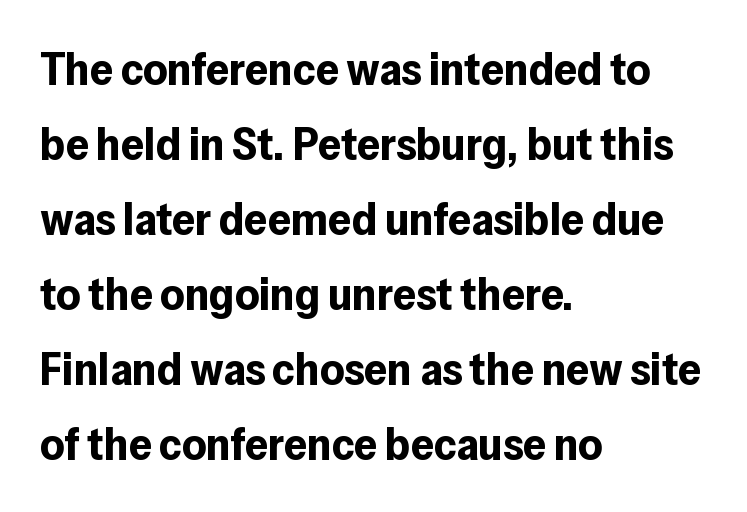
{"serif": "no", "italic": "no", "bold": "yes", "weight": "bold", "width": "normal", "stroke_contrast": "low", "x_height": "medium", "monospaced": "no", "underline": "no", "align": "left", "line_spacing": "normal", "line_spacing_ratio": 1.63, "letter_spacing": "normal", "letter_spacing_em": 0.0, "glyph_px": 46}
